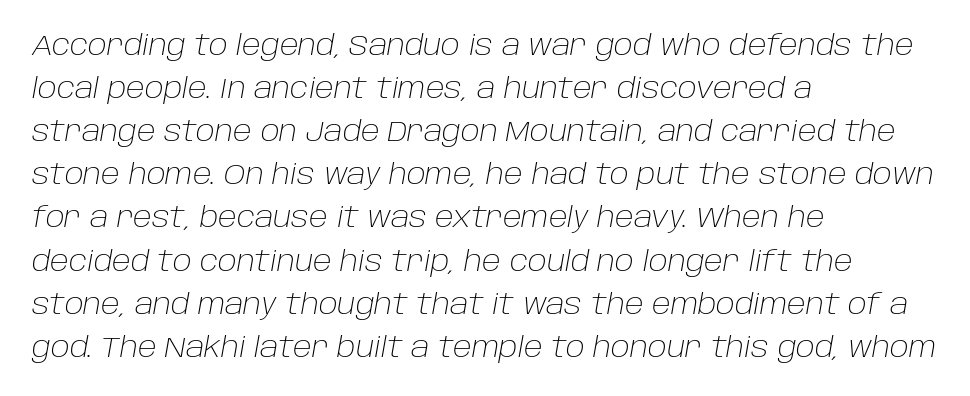
A bare baseline throughout the passage. The compositor pushed each line to the left boundary. Do the characters align in a grid? No, the font is proportional. The typography opts for an oblique posture over an upright one. Is the stroke heavy? The answer is a plain regular-or-lighter. In terms of letterspacing, this is plain default setting.
